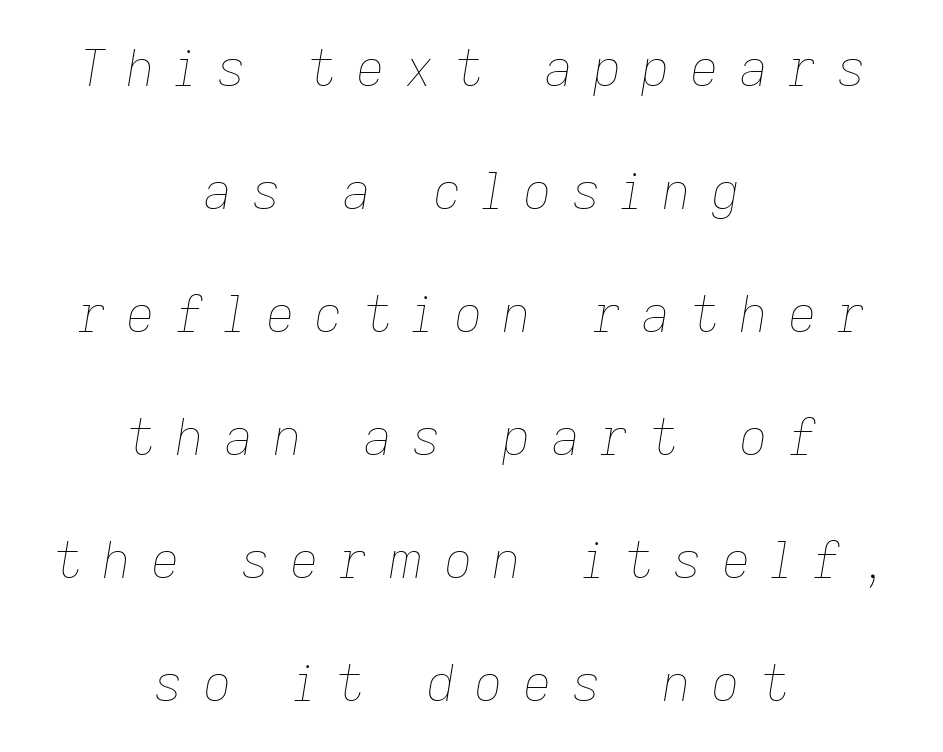
The image shows 50 px thin type, italic (leaning right); set centered, loose line spacing (2.46x), unusually wide letter spacing (+0.4 em), not underlined; low stroke contrast and a medium x-height.
